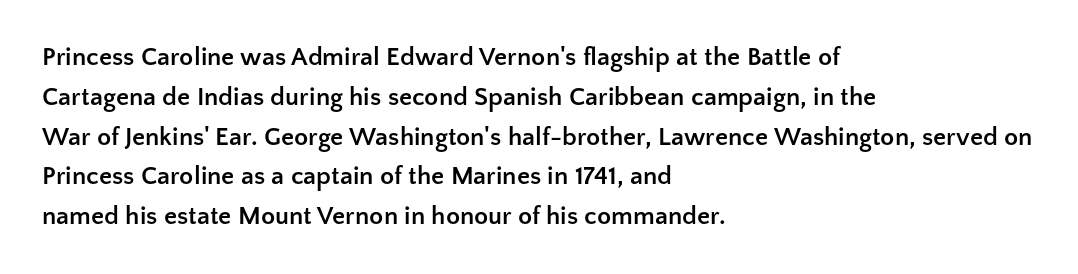
The image shows 26 px bold type, upright; set left-aligned, normal line spacing (1.53x), normal letter spacing, not underlined.
